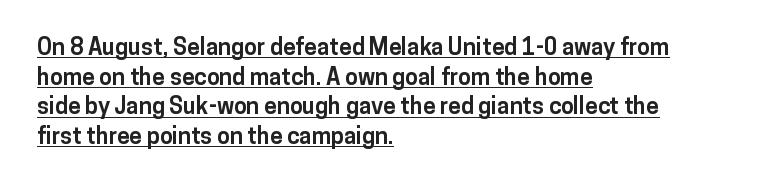
The image shows 23 px bold type, upright; set left-aligned, normal line spacing (1.29x), normal letter spacing, underlined.
